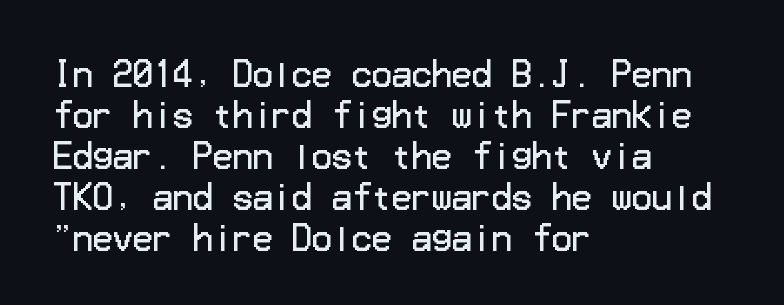
{"serif": "no", "italic": "no", "bold": "no", "weight": "regular", "width": "normal", "stroke_contrast": "low", "x_height": "medium", "underline": "no", "align": "left", "line_spacing_ratio": 1.24, "letter_spacing": "normal", "letter_spacing_em": 0.0, "glyph_px": 33}
